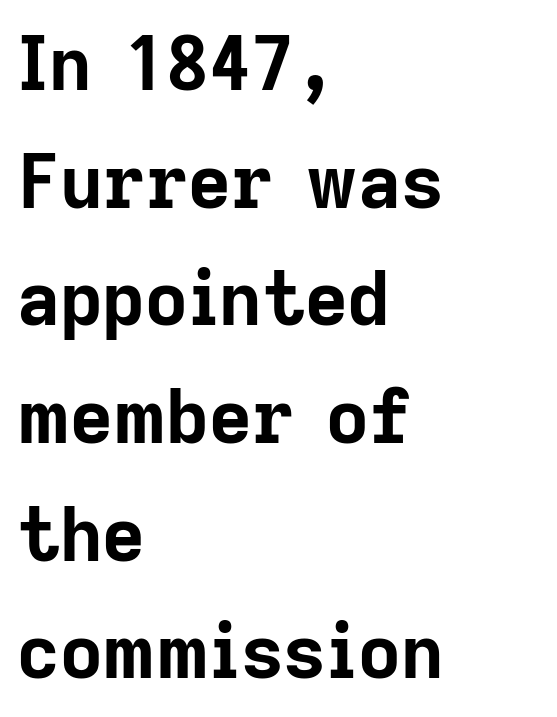
{"serif": "no", "italic": "no", "bold": "yes", "weight": "bold", "width": "normal", "stroke_contrast": "low", "x_height": "medium", "monospaced": "no", "underline": "no", "align": "left", "line_spacing": "normal", "line_spacing_ratio": 1.59, "letter_spacing": "normal", "letter_spacing_em": 0.0, "glyph_px": 74}
